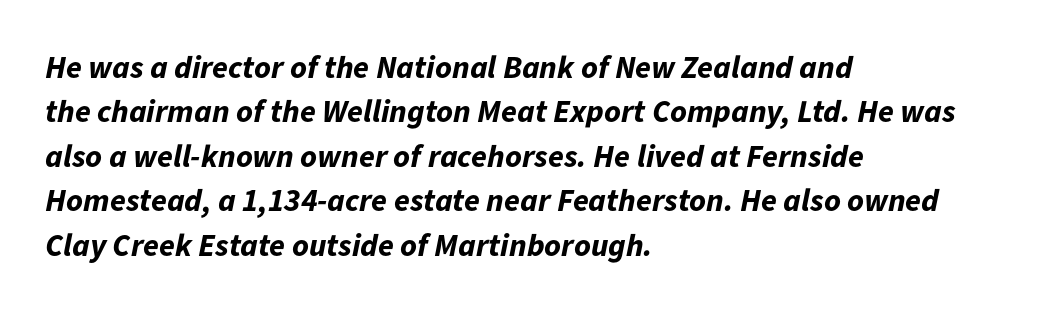
Q: Is the text bold? A: Yes.
Q: Is the text italic (slanted)? A: Yes, it leans right by about 11 degrees.
Q: Is the text underlined? A: No.
Q: How is the paragraph aligned? A: Left-aligned.
Q: Is the spacing between letters normal or unusually wide? A: Normal.
Q: Is the spacing between lines tight, normal or loose? A: Normal.
Q: Width (condensed, normal, or wide)? A: Normal.
Q: Stroke contrast? A: Low.
Q: x-height? A: Medium.
Q: Monospaced? A: No.
